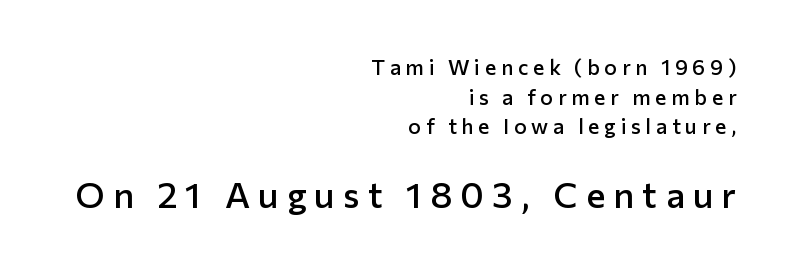
Q: Is the text bold? A: Semi-bold.
Q: Is the text italic (slanted)? A: No, it is upright.
Q: Is the typeface a serif or a sans-serif typeface? A: Sans-serif.
Q: Is the text underlined? A: No.
Q: How is the paragraph aligned? A: Right-aligned.
Q: Is the spacing between letters normal or unusually wide? A: Unusually wide.
Q: Is the spacing between lines tight, normal or loose? A: Normal.
Q: Which block of text is set in a larger size, the first (top) or the second (bottom)? A: The second (bottom) one.
Q: Width (condensed, normal, or wide)? A: Normal.
Q: Stroke contrast? A: Low.
Q: x-height? A: Medium.
Q: Monospaced? A: No.
